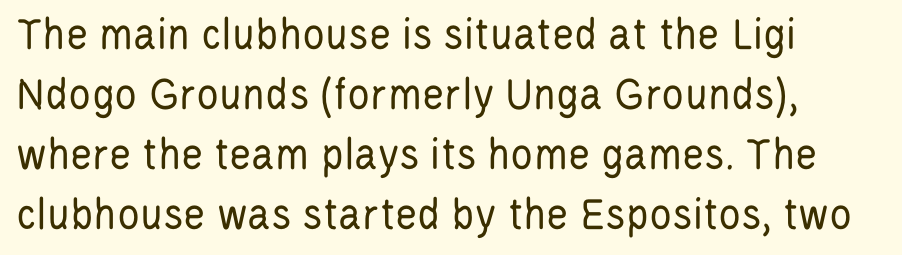
The image shows 47 px regular-weight, condensed sans-serif type, upright; set left-aligned, normal line spacing (1.28x), normal letter spacing, not underlined; low stroke contrast and a large x-height.
